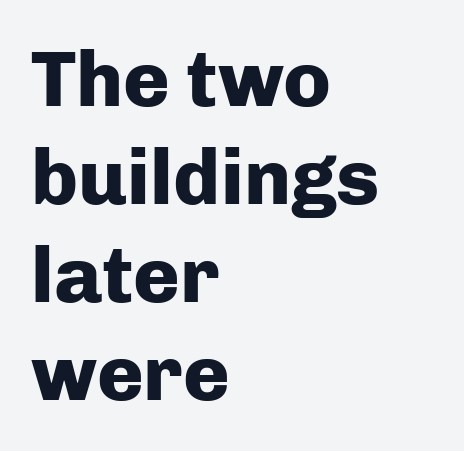
Examine the stroke ends and you'll find no serifs. Strong, thick strokes mark this as bold type. The face used here is rendered with its standard letterfit. Quick note: underline off. Does the lettering tilt? It doesn't — this is upright.
